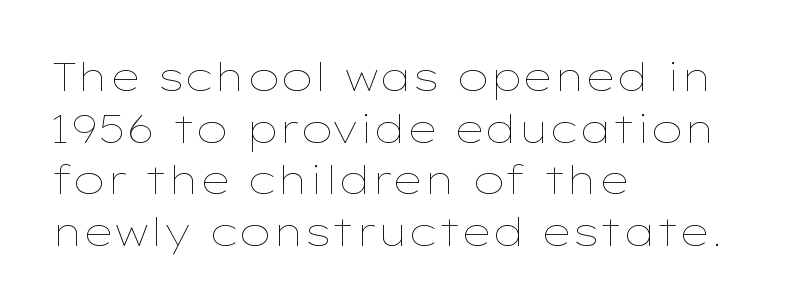
{"italic": "no", "bold": "no", "weight": "thin", "width": "wide", "stroke_contrast": "low", "x_height": "medium", "monospaced": "no", "underline": "no", "align": "left", "line_spacing": "normal", "line_spacing_ratio": 1.29, "letter_spacing": "normal", "letter_spacing_em": 0.0, "glyph_px": 40}
